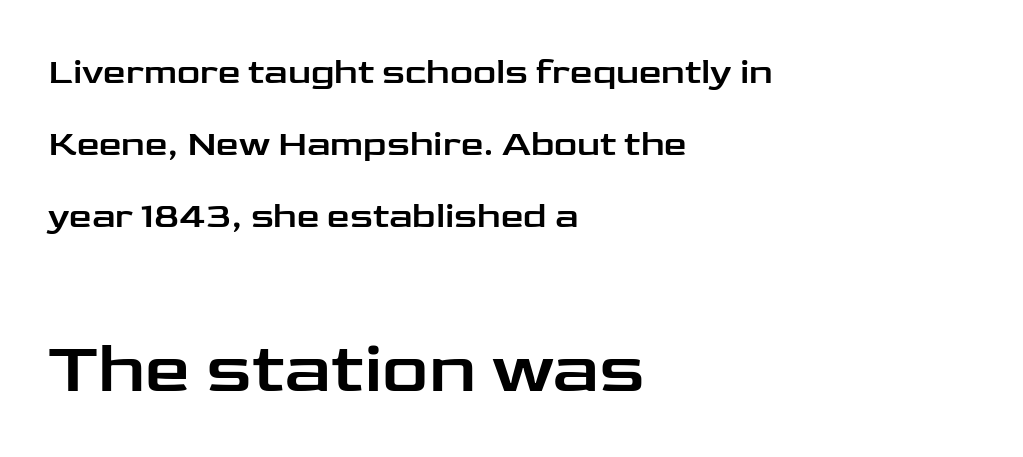
{"serif": "no", "italic": "no", "width": "wide", "stroke_contrast": "low", "x_height": "medium", "monospaced": "no", "underline": "no", "align": "left", "line_spacing": "loose", "line_spacing_ratio": 2.0, "letter_spacing": "normal", "letter_spacing_em": 0.0, "larger_block": "second", "size_ratio": 2.0, "glyph_px": 72}
